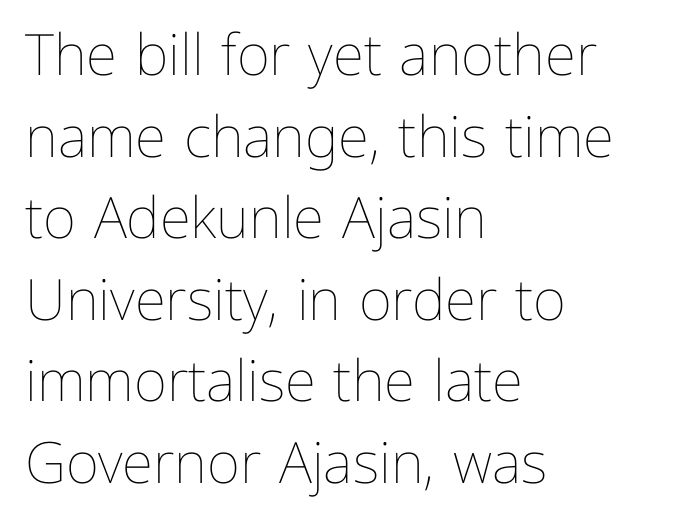
Look at the tracking — it's just the regular setting, nothing added. All the whitespace from short lines collects on the right. Rendered with straight, roman letterforms. Heaviness? Minimal to ordinary, like unemphasized prose.
